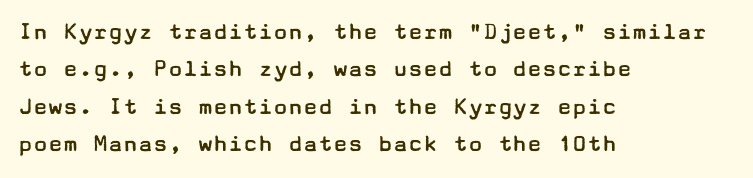
Q: Is the text bold? A: No.
Q: Is the text italic (slanted)? A: No, it is upright.
Q: Is the text underlined? A: No.
Q: How is the paragraph aligned? A: Left-aligned.
Q: Is the spacing between letters normal or unusually wide? A: Normal.
Q: Is the spacing between lines tight, normal or loose? A: Normal.
